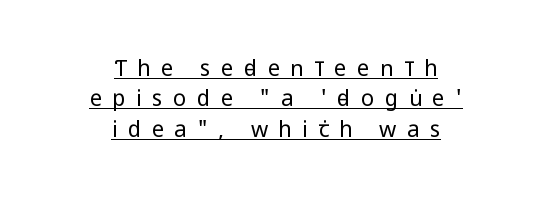
Italic: no, the glyphs are upright roman. Stems here are at most as thick as an everyday book face. Does the leading feel generous? No, just average. Every row of glyphs is offset so its center matches the block's center.
